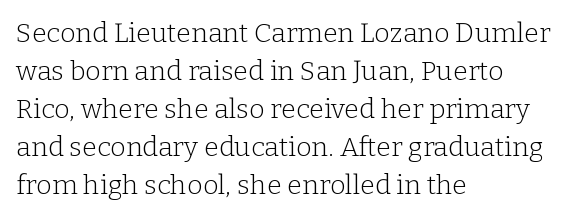
Q: Is the text bold? A: No.
Q: Is the text italic (slanted)? A: No, it is upright.
Q: Is the text underlined? A: No.
Q: How is the paragraph aligned? A: Left-aligned.
Q: Is the spacing between letters normal or unusually wide? A: Normal.
Q: Is the spacing between lines tight, normal or loose? A: Normal.
